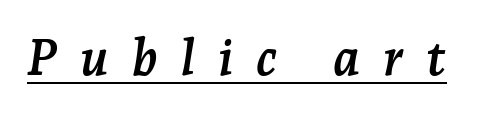
The image shows 50 px semibold serif type, italic (leaning right); set unusually wide letter spacing (+0.46 em), underlined; low stroke contrast and a medium x-height.
